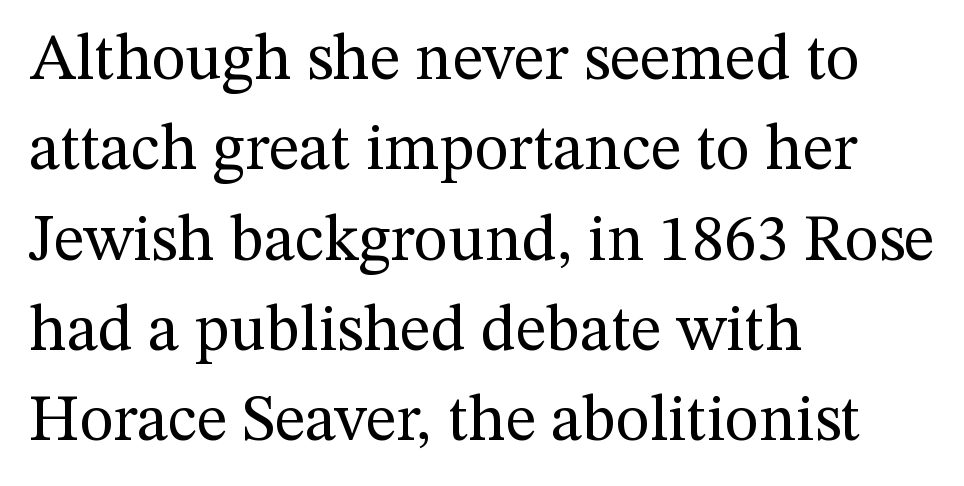
Q: Is the text bold? A: No.
Q: Is the text italic (slanted)? A: No, it is upright.
Q: Is the typeface a serif or a sans-serif typeface? A: Serif.
Q: Is the text underlined? A: No.
Q: How is the paragraph aligned? A: Left-aligned.
Q: Is the spacing between letters normal or unusually wide? A: Normal.
Q: Is the spacing between lines tight, normal or loose? A: Normal.
Q: Width (condensed, normal, or wide)? A: Normal.
Q: Stroke contrast? A: Medium.
Q: x-height? A: Medium.
Q: Monospaced? A: No.
